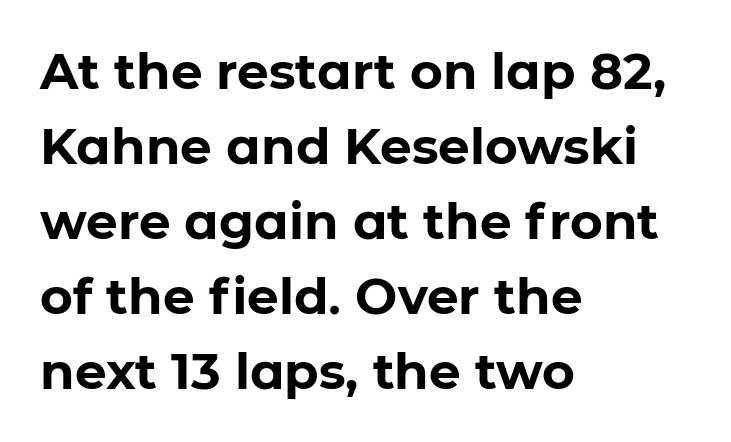
Plain, unruled lines of type. Horizontally, the lines are justified to the leading edge only. The letters sit at their default tracking, neither squeezed nor spread. The passage shown is typeset with a sans-serif family. You'd pick this weight for a headline — it's a proper bold. The passage shown is typed in a proportional face where columns would drift.
